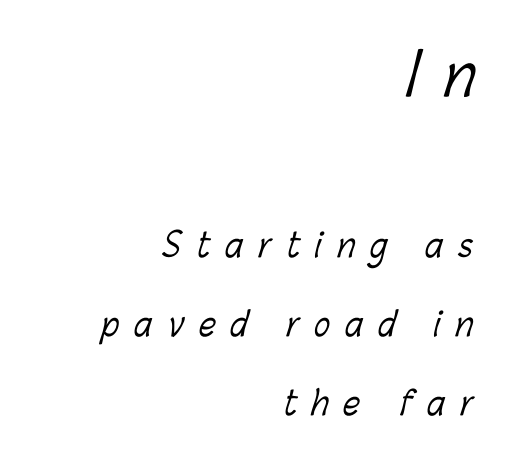
The image shows 58 px light, condensed type; set right-aligned, loose line spacing (2.4x), unusually wide letter spacing (+0.46 em), not underlined; the first (top) block is 1.76x larger; low stroke contrast and a medium x-height.
